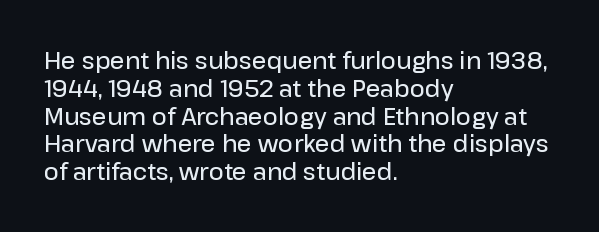
The image shows 23 px text type, upright; set left-aligned, line spacing 1.21x, normal letter spacing, not underlined.
